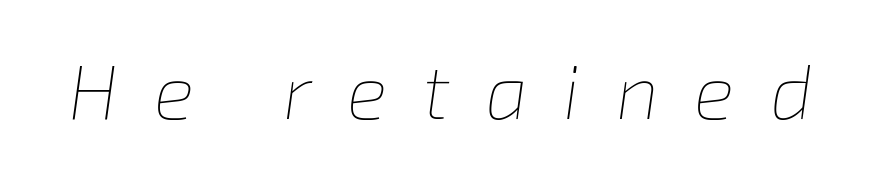
The typeface has the unassuming heft of standard copy or less. You could only call the tracking loose — the letters float apart. Yep, that's italic — everything's leaning. Rule under the text: the space is simply empty. Think of a printed novel: that variable character pitch is what you see here.
